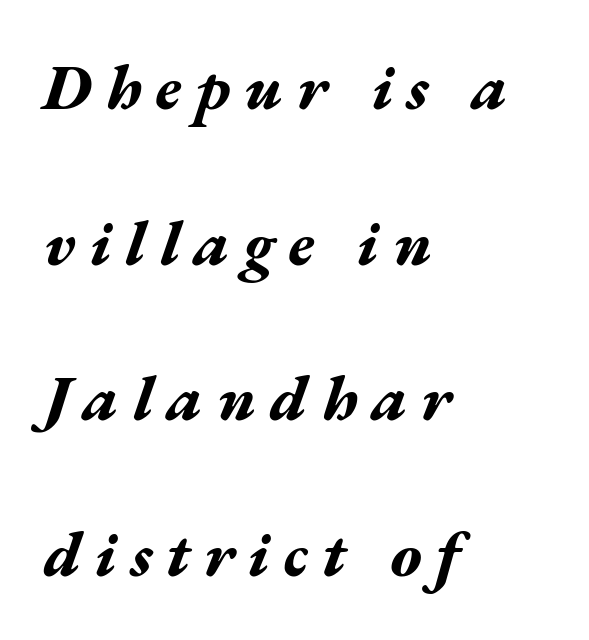
{"italic": "yes", "lean": "right", "slant_degrees": 17, "bold": "yes", "weight": "bold", "width": "wide", "stroke_contrast": "medium", "x_height": "medium", "monospaced": "no", "underline": "no", "align": "left", "line_spacing": "loose", "line_spacing_ratio": 2.43, "letter_spacing": "wide", "letter_spacing_em": 0.22, "glyph_px": 64}
